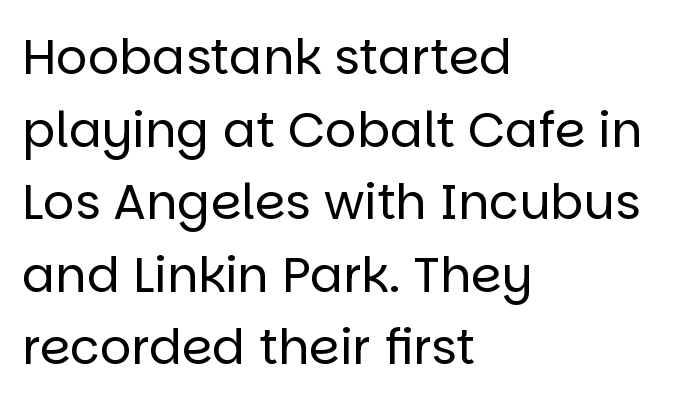
{"serif": "no", "italic": "no", "bold": "no", "weight": "regular", "width": "normal", "stroke_contrast": "low", "x_height": "large", "monospaced": "no", "underline": "no", "align": "left", "line_spacing": "normal", "line_spacing_ratio": 1.48, "letter_spacing": "normal", "letter_spacing_em": 0.0, "glyph_px": 49}
